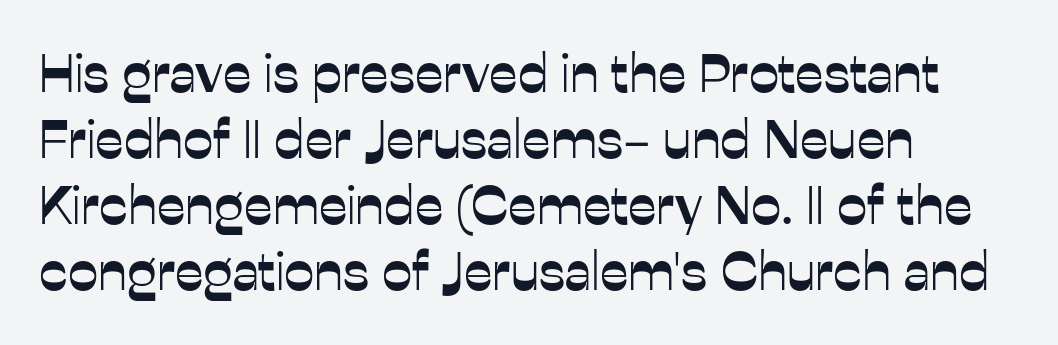
The image shows 54 px sans-serif type, upright; set left-aligned, line spacing 1.22x, normal letter spacing, not underlined; low stroke contrast and a medium x-height.
